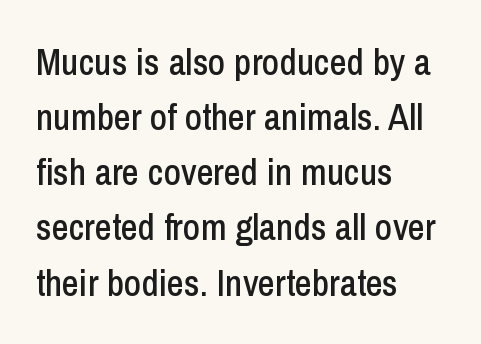
{"serif": "no", "italic": "no", "width": "condensed", "stroke_contrast": "low", "x_height": "medium", "monospaced": "no", "underline": "no", "align": "left", "line_spacing": "normal", "line_spacing_ratio": 1.49, "letter_spacing": "normal", "letter_spacing_em": 0.0, "glyph_px": 37}
